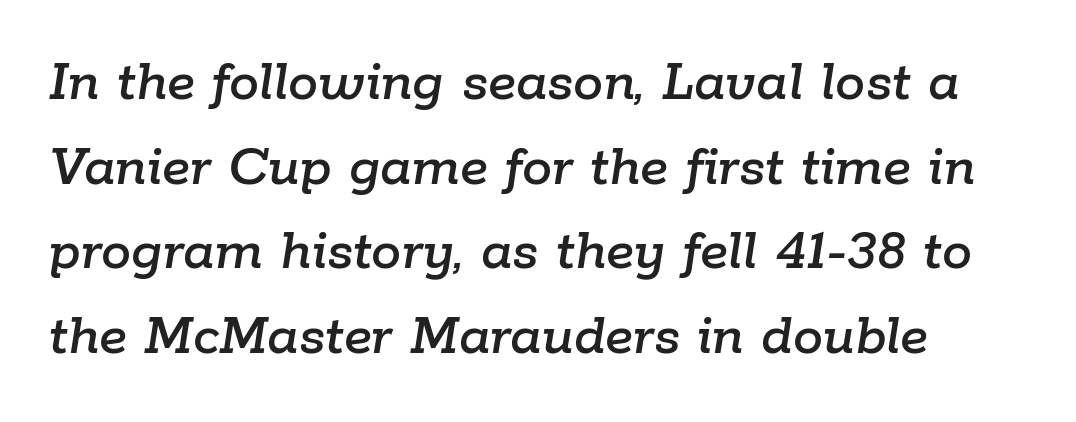
{"italic": "yes", "lean": "right", "slant_degrees": 9, "width": "normal", "stroke_contrast": "low", "x_height": "medium", "monospaced": "no", "underline": "no", "align": "left", "line_spacing": "normal", "line_spacing_ratio": 1.41, "letter_spacing": "normal", "letter_spacing_em": 0.0, "glyph_px": 60}
